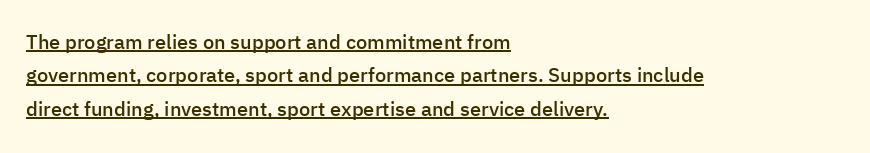
Q: Is the text bold? A: Semi-bold.
Q: Is the text italic (slanted)? A: No, it is upright.
Q: Is the text underlined? A: Yes.
Q: How is the paragraph aligned? A: Left-aligned.
Q: Is the spacing between letters normal or unusually wide? A: Normal.
Q: Is the spacing between lines tight, normal or loose? A: Normal.
